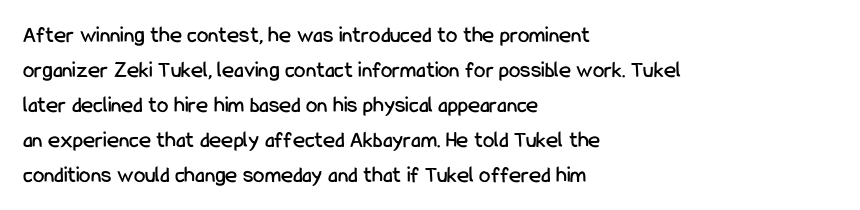
Left-aligned paragraph, ragged on the right. This sample uses an upright cut, with every glyph sitting square on the baseline. Only glyphs here, with clear space below each row. In terms of letterspacing, this is plain default setting. The line-height multiplier appears to be the usual default.
